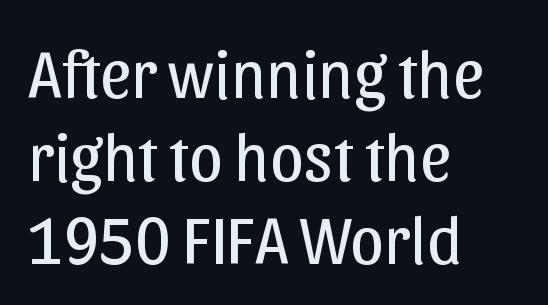
Looks like regular typesetting: each glyph gets only the width it needs. Between one letter and the next there's only the usual sliver of space. Summary of weight: not heavy and not bold. This sample is left-justified, so line endings fall wherever the words run out. This sample uses an upright cut, with every glyph sitting square on the baseline. Examine the stroke ends and you'll find no serifs.
